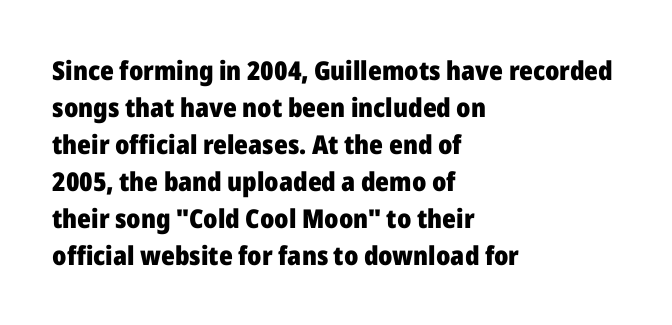
Q: Is the text bold? A: Yes.
Q: Is the text italic (slanted)? A: No, it is upright.
Q: Is the text underlined? A: No.
Q: How is the paragraph aligned? A: Left-aligned.
Q: Is the spacing between letters normal or unusually wide? A: Normal.
Q: Is the spacing between lines tight, normal or loose? A: Normal.
